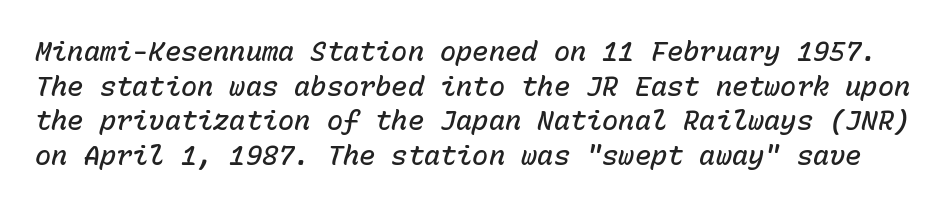
Q: Is the text bold? A: Semi-bold.
Q: Is the text italic (slanted)? A: Yes, it leans right by about 15 degrees.
Q: Is the text underlined? A: No.
Q: Is the spacing between letters normal or unusually wide? A: Normal.
Q: Is the spacing between lines tight, normal or loose? A: Normal.
